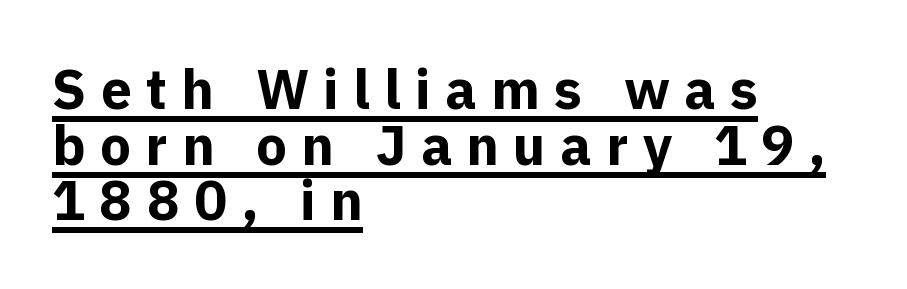
{"serif": "no", "italic": "no", "bold": "yes", "weight": "bold", "width": "normal", "x_height": "medium", "monospaced": "no", "underline": "yes", "align": "left", "line_spacing": "tight", "line_spacing_ratio": 1.01, "letter_spacing": "wide", "letter_spacing_em": 0.26, "glyph_px": 55}
